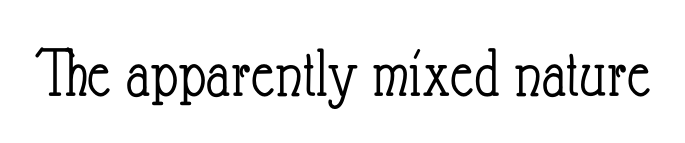
Q: Is the text bold? A: No.
Q: Is the text italic (slanted)? A: No, it is upright.
Q: Is the text underlined? A: No.
Q: Is the spacing between letters normal or unusually wide? A: Normal.
Q: Width (condensed, normal, or wide)? A: Condensed.
Q: Stroke contrast? A: Low.
Q: x-height? A: Small.
Q: Monospaced? A: No.
